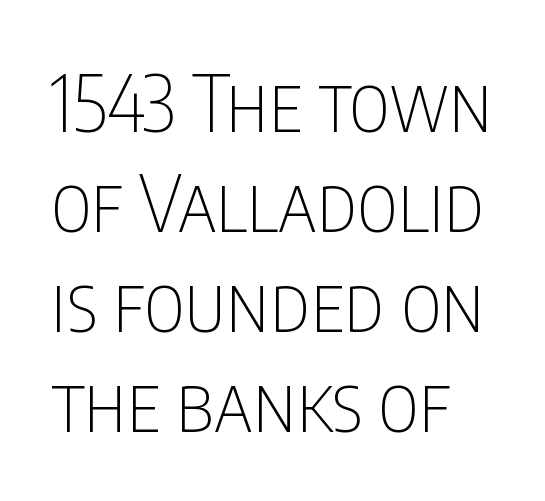
The image shows 78 px thin, condensed sans-serif type, upright; set normal line spacing (1.28x), normal letter spacing, not underlined; low stroke contrast and a large x-height.
